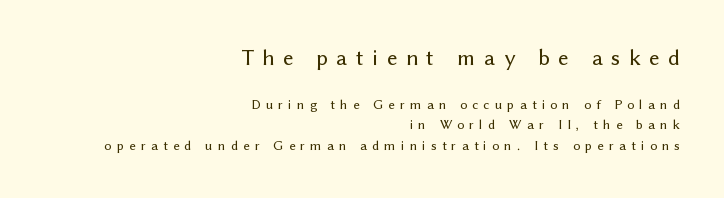
The image shows 23 px text type, upright; set right-aligned, normal line spacing (1.46x), unusually wide letter spacing (+0.37 em), not underlined; the first (top) block is 1.64x larger.
